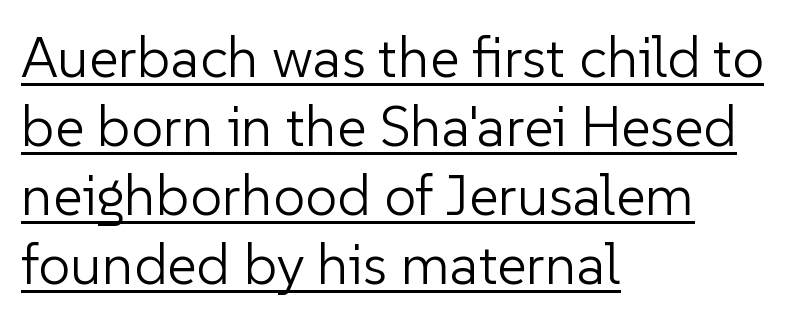
The image shows 57 px light sans-serif type, upright; set left-aligned, line spacing 1.21x, normal letter spacing, underlined; low stroke contrast and a medium x-height.
